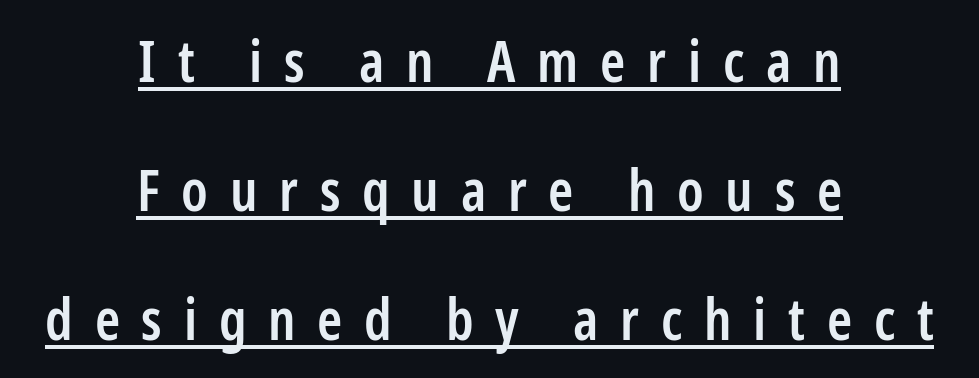
Q: Is the text bold? A: Semi-bold.
Q: Is the text italic (slanted)? A: No, it is upright.
Q: Is the typeface a serif or a sans-serif typeface? A: Sans-serif.
Q: Is the text underlined? A: Yes.
Q: How is the paragraph aligned? A: Centered.
Q: Is the spacing between letters normal or unusually wide? A: Unusually wide.
Q: Is the spacing between lines tight, normal or loose? A: Loose.
Q: Width (condensed, normal, or wide)? A: Condensed.
Q: Stroke contrast? A: Low.
Q: x-height? A: Medium.
Q: Monospaced? A: No.
